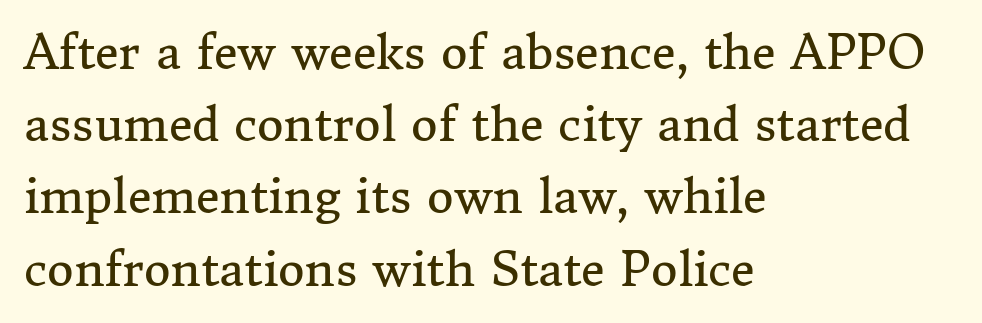
Successive baselines arrive at the customary interval. If you drew a ruler down the left edge, every line would touch it. Underlining? Definitely not there. Unlike a clean sans, this face finishes its strokes with serifs. Here the designer chose a conventional face with non-uniform glyph widths. When letters stand straight like this, we call the style roman or upright.
